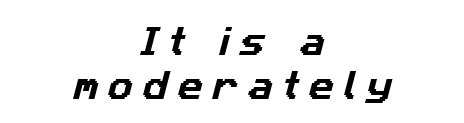
The image shows 31 px sans-serif type; set centered, normal line spacing (1.41x), unusually wide letter spacing (+0.31 em), not underlined; low stroke contrast and a medium x-height.
